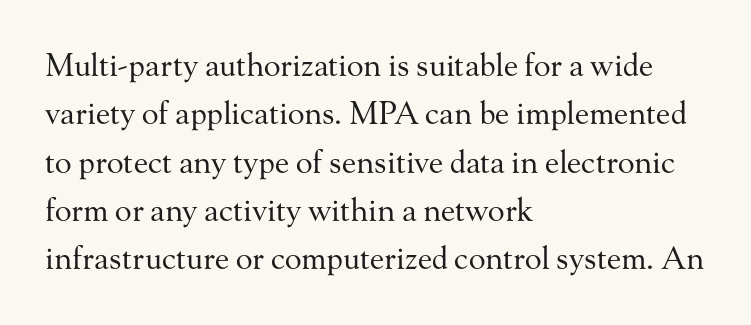
Q: Is the text bold? A: No.
Q: Is the text italic (slanted)? A: No, it is upright.
Q: Is the typeface a serif or a sans-serif typeface? A: Serif.
Q: Is the text underlined? A: No.
Q: How is the paragraph aligned? A: Left-aligned.
Q: Is the spacing between letters normal or unusually wide? A: Normal.
Q: Is the spacing between lines tight, normal or loose? A: Normal.
Q: Width (condensed, normal, or wide)? A: Normal.
Q: Stroke contrast? A: Medium.
Q: x-height? A: Small.
Q: Monospaced? A: No.
